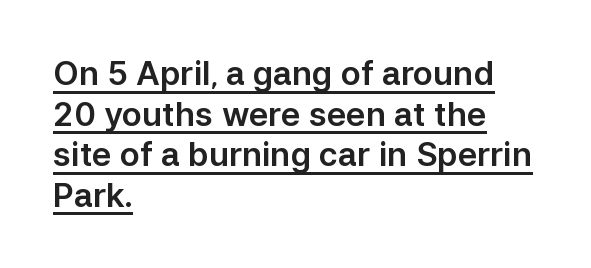
{"serif": "no", "italic": "no", "width": "normal", "stroke_contrast": "low", "x_height": "medium", "monospaced": "no", "underline": "yes", "align": "left", "line_spacing_ratio": 1.23, "letter_spacing": "normal", "letter_spacing_em": 0.0, "glyph_px": 33}
